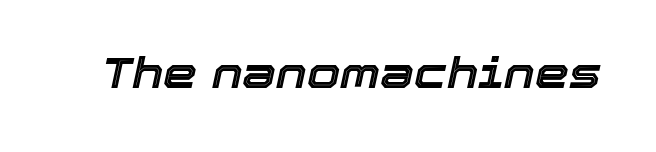
The image shows 43 px text type, italic (leaning right); set normal letter spacing, not underlined; a medium x-height.
